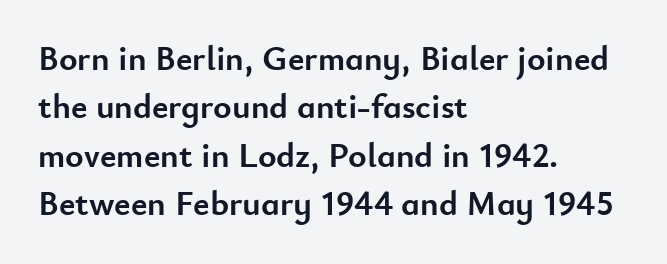
Q: Is the text bold? A: Yes.
Q: Is the text italic (slanted)? A: No, it is upright.
Q: Is the typeface a serif or a sans-serif typeface? A: Sans-serif.
Q: Is the text underlined? A: No.
Q: How is the paragraph aligned? A: Left-aligned.
Q: Is the spacing between letters normal or unusually wide? A: Normal.
Q: Is the spacing between lines tight, normal or loose? A: Normal.
Q: Width (condensed, normal, or wide)? A: Normal.
Q: Stroke contrast? A: Low.
Q: x-height? A: Small.
Q: Monospaced? A: No.
